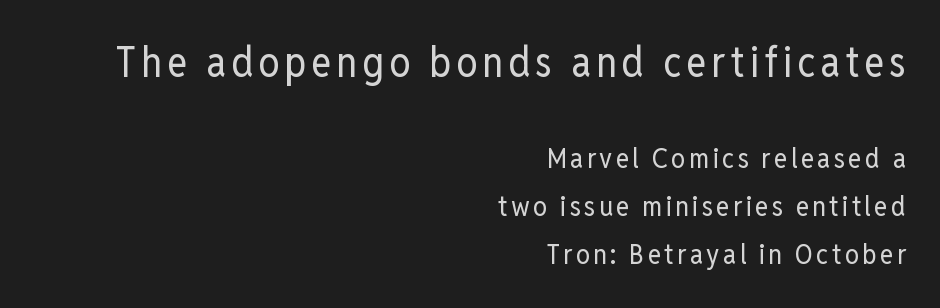
Q: Is the text bold? A: No.
Q: Is the text italic (slanted)? A: No, it is upright.
Q: Is the typeface a serif or a sans-serif typeface? A: Sans-serif.
Q: Is the text underlined? A: No.
Q: How is the paragraph aligned? A: Right-aligned.
Q: Which block of text is set in a larger size, the first (top) or the second (bottom)? A: The first (top) one.
Q: Width (condensed, normal, or wide)? A: Condensed.
Q: Stroke contrast? A: Low.
Q: x-height? A: Medium.
Q: Monospaced? A: No.
